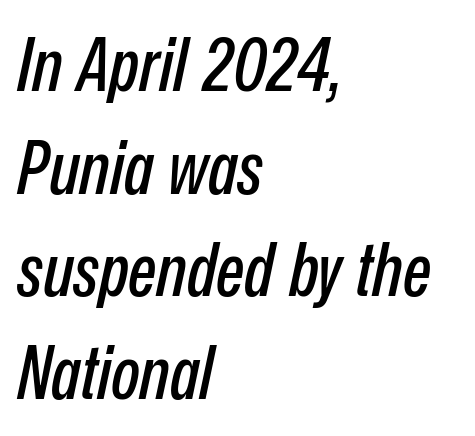
The image shows 75 px condensed type, italic (leaning right); set left-aligned, normal line spacing (1.37x), normal letter spacing, not underlined; low stroke contrast and a medium x-height.
